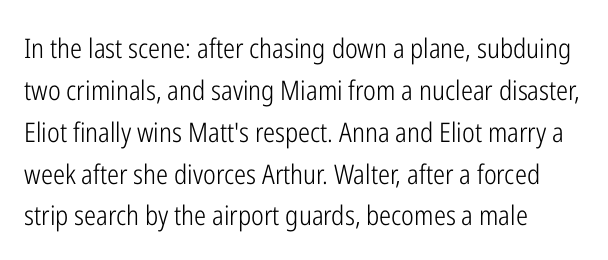
{"italic": "no", "bold": "no", "underline": "no", "align": "left", "line_spacing": "normal", "line_spacing_ratio": 1.55, "letter_spacing": "normal", "letter_spacing_em": 0.0, "glyph_px": 27}
